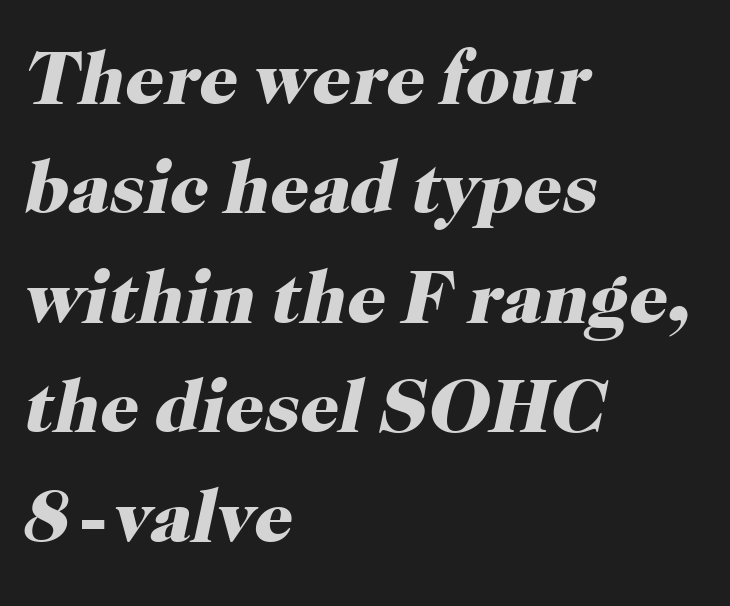
Q: Is the text bold? A: Yes.
Q: Is the text italic (slanted)? A: Yes, it leans right by about 12 degrees.
Q: Is the typeface a serif or a sans-serif typeface? A: Serif.
Q: Is the text underlined? A: No.
Q: How is the paragraph aligned? A: Left-aligned.
Q: Is the spacing between letters normal or unusually wide? A: Normal.
Q: Is the spacing between lines tight, normal or loose? A: Normal.
Q: Width (condensed, normal, or wide)? A: Normal.
Q: Stroke contrast? A: High.
Q: x-height? A: Medium.
Q: Monospaced? A: No.
